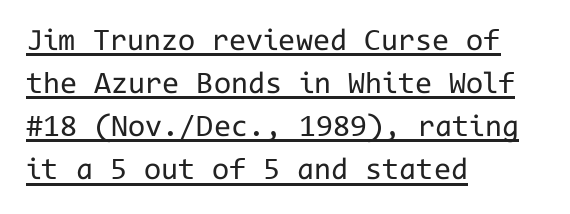
Q: Is the text bold? A: No.
Q: Is the text italic (slanted)? A: No, it is upright.
Q: Is the typeface a serif or a sans-serif typeface? A: Sans-serif.
Q: Is the text underlined? A: Yes.
Q: How is the paragraph aligned? A: Left-aligned.
Q: Is the spacing between letters normal or unusually wide? A: Normal.
Q: Is the spacing between lines tight, normal or loose? A: Normal.
Q: Width (condensed, normal, or wide)? A: Normal.
Q: Stroke contrast? A: Low.
Q: x-height? A: Medium.
Q: Monospaced? A: Yes.
